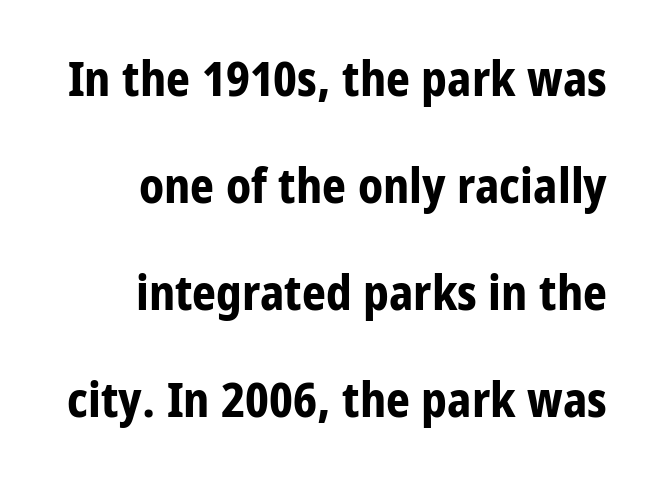
The image shows 47 px bold, condensed sans-serif type, upright; set right-aligned, loose line spacing (2.28x), normal letter spacing, not underlined; low stroke contrast and a large x-height.
